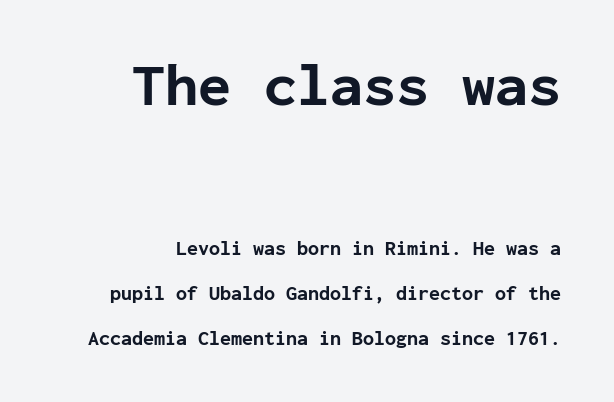
Q: Is the text bold? A: Yes.
Q: Is the text italic (slanted)? A: No, it is upright.
Q: Is the typeface a serif or a sans-serif typeface? A: Sans-serif.
Q: Is the text underlined? A: No.
Q: How is the paragraph aligned? A: Right-aligned.
Q: Is the spacing between letters normal or unusually wide? A: Normal.
Q: Is the spacing between lines tight, normal or loose? A: Loose.
Q: Which block of text is set in a larger size, the first (top) or the second (bottom)? A: The first (top) one.
Q: Width (condensed, normal, or wide)? A: Normal.
Q: Stroke contrast? A: Low.
Q: x-height? A: Medium.
Q: Monospaced? A: Yes.
